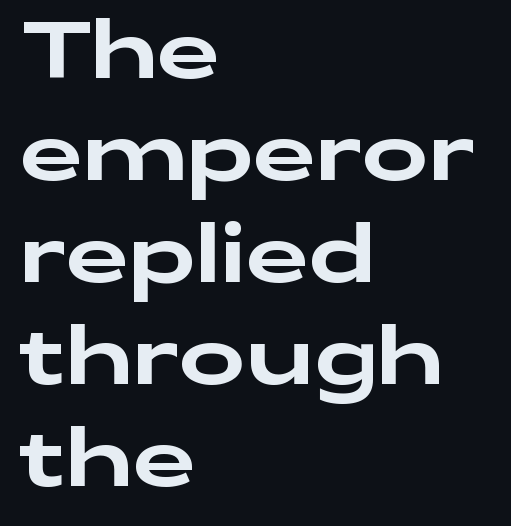
The image shows 79 px wide sans-serif type, upright; set left-aligned, normal line spacing (1.29x), normal letter spacing, not underlined; low stroke contrast and a medium x-height.
